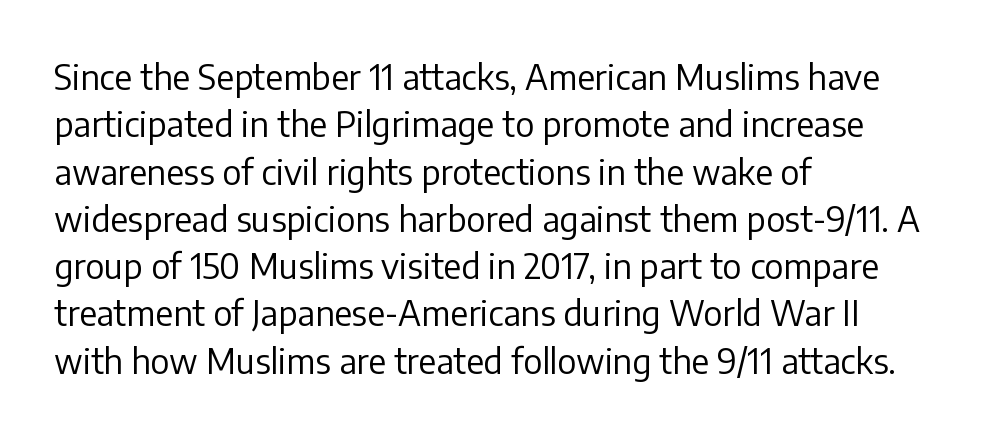
The image shows 34 px regular-weight sans-serif type, upright; set left-aligned, normal line spacing (1.39x), normal letter spacing, not underlined; low stroke contrast and a medium x-height.
